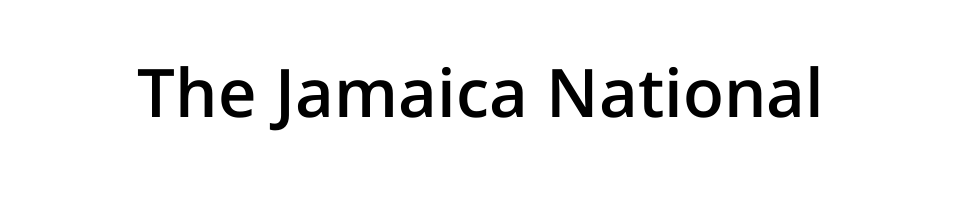
Q: Is the text bold? A: Semi-bold.
Q: Is the text italic (slanted)? A: No, it is upright.
Q: Is the typeface a serif or a sans-serif typeface? A: Sans-serif.
Q: Is the text underlined? A: No.
Q: Is the spacing between letters normal or unusually wide? A: Normal.
Q: Width (condensed, normal, or wide)? A: Normal.
Q: Stroke contrast? A: Low.
Q: x-height? A: Medium.
Q: Monospaced? A: No.
